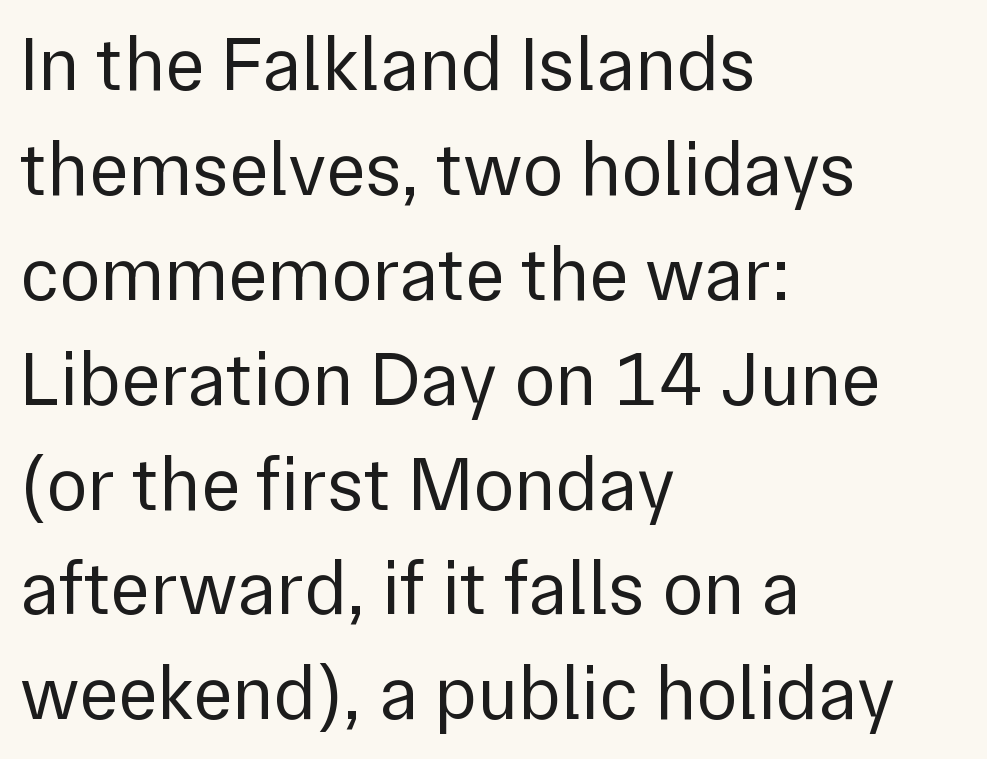
{"serif": "no", "italic": "no", "bold": "no", "weight": "regular", "width": "normal", "stroke_contrast": "low", "x_height": "medium", "monospaced": "no", "underline": "no", "align": "left", "line_spacing": "normal", "line_spacing_ratio": 1.38, "letter_spacing": "normal", "letter_spacing_em": 0.0, "glyph_px": 76}
